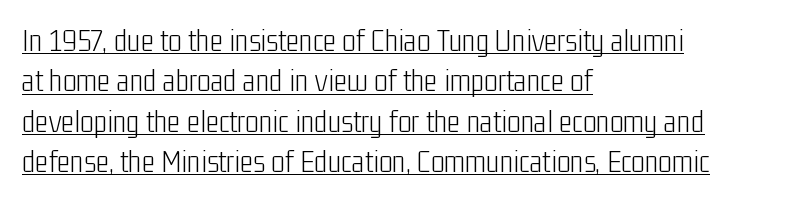
The image shows 32 px light, condensed sans-serif type, upright; set left-aligned, normal line spacing (1.26x), normal letter spacing, underlined; low stroke contrast and a medium x-height.
